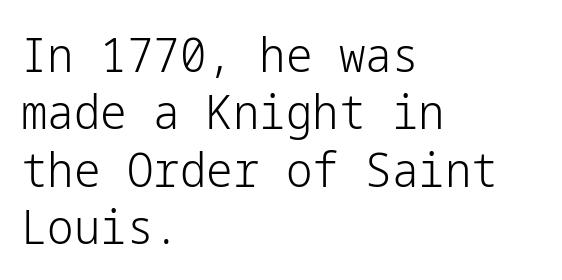
The image shows 47 px light sans-serif type, upright; set left-aligned, line spacing 1.22x, normal letter spacing, not underlined; low stroke contrast and a medium x-height.
